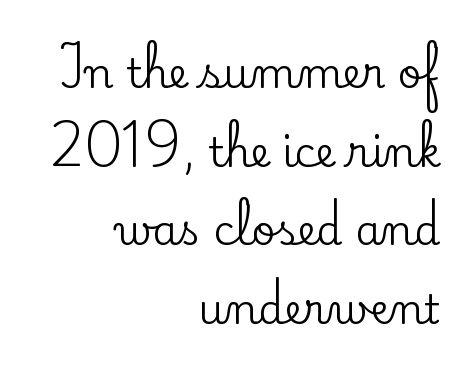
{"serif": "yes", "italic": "no", "width": "normal", "stroke_contrast": "low", "x_height": "small", "monospaced": "no", "underline": "no", "align": "right", "line_spacing": "loose", "line_spacing_ratio": 1.92, "letter_spacing": "normal", "letter_spacing_em": 0.0, "glyph_px": 41}
